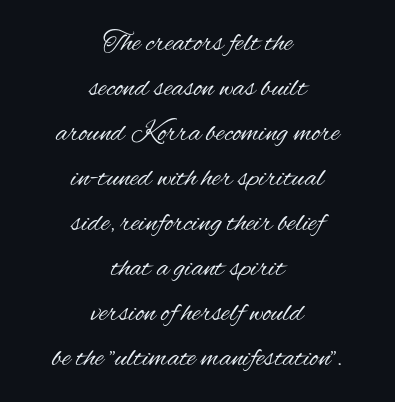
Q: Is the text bold? A: No.
Q: Is the text italic (slanted)? A: Yes.
Q: Is the typeface a serif or a sans-serif typeface? A: Sans-serif.
Q: Is the text underlined? A: No.
Q: How is the paragraph aligned? A: Centered.
Q: Is the spacing between letters normal or unusually wide? A: Normal.
Q: Is the spacing between lines tight, normal or loose? A: Normal.
Q: Width (condensed, normal, or wide)? A: Condensed.
Q: Stroke contrast? A: Medium.
Q: x-height? A: Small.
Q: Monospaced? A: No.
